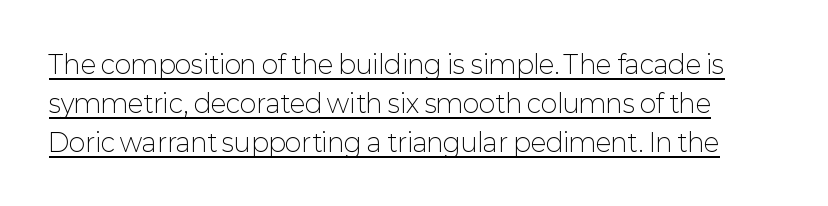
Q: Is the text bold? A: No.
Q: Is the text italic (slanted)? A: No, it is upright.
Q: Is the text underlined? A: Yes.
Q: Is the spacing between letters normal or unusually wide? A: Normal.
Q: Is the spacing between lines tight, normal or loose? A: Normal.
